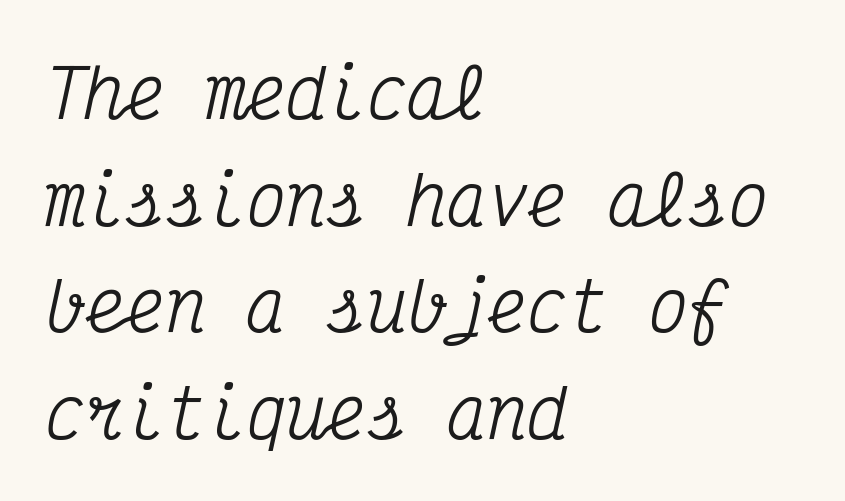
{"serif": "yes", "italic": "yes", "lean": "right", "slant_degrees": 12, "width": "condensed", "stroke_contrast": "medium", "x_height": "medium", "monospaced": "yes", "underline": "no", "align": "left", "line_spacing": "normal", "line_spacing_ratio": 1.59, "letter_spacing": "normal", "letter_spacing_em": 0.0, "glyph_px": 67}
